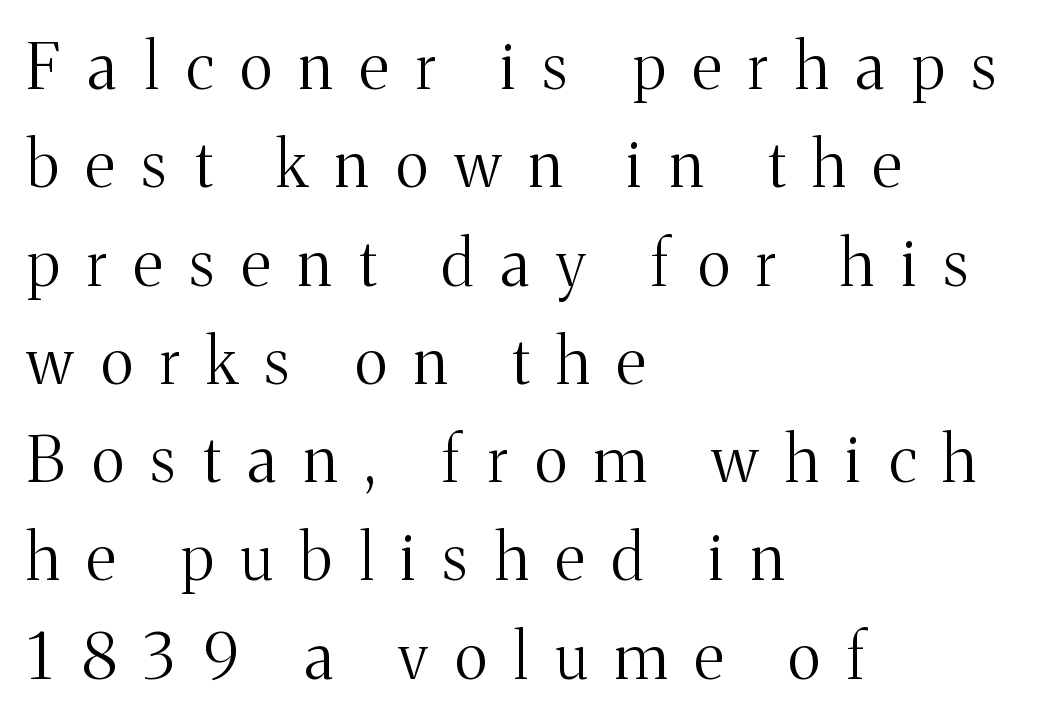
Letters rest on an invisible, unmarked baseline. Does the leading feel generous? No, just average. Is the stroke heavy? The answer is a plain regular-or-lighter. Nope, not italic — everything's standing straight. Each letter keeps its own natural width here, so spacing adapts to shape. Does the copy run flush right? No — it runs flush left.
